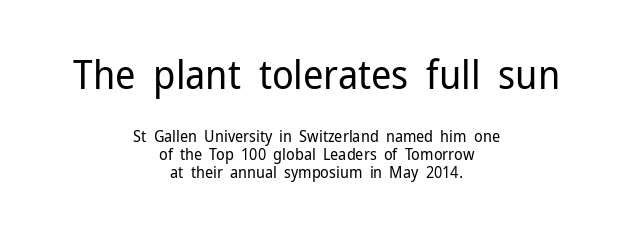
Q: Is the text bold? A: No.
Q: Is the text italic (slanted)? A: No, it is upright.
Q: Is the typeface a serif or a sans-serif typeface? A: Sans-serif.
Q: Is the text underlined? A: No.
Q: How is the paragraph aligned? A: Centered.
Q: Is the spacing between letters normal or unusually wide? A: Normal.
Q: Is the spacing between lines tight, normal or loose? A: Tight.
Q: Which block of text is set in a larger size, the first (top) or the second (bottom)? A: The first (top) one.
Q: Width (condensed, normal, or wide)? A: Normal.
Q: Stroke contrast? A: Low.
Q: x-height? A: Medium.
Q: Monospaced? A: No.
